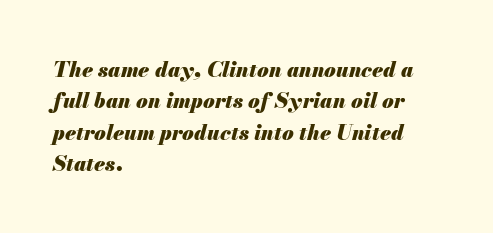
Leading: standard. This sample is left-justified, so line endings fall wherever the words run out. This is oblique type, the kind used for emphasis or titles. This sample uses plain, unmodified letter spacing. Summary of weight: heavy, a full bold.
